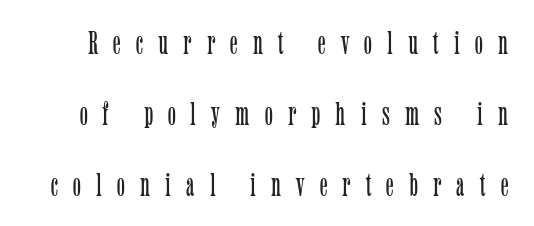
{"serif": "yes", "italic": "no", "bold": "no", "weight": "light", "width": "condensed", "stroke_contrast": "low", "x_height": "medium", "monospaced": "no", "underline": "no", "line_spacing": "loose", "line_spacing_ratio": 2.15, "letter_spacing": "wide", "letter_spacing_em": 0.46, "glyph_px": 33}
